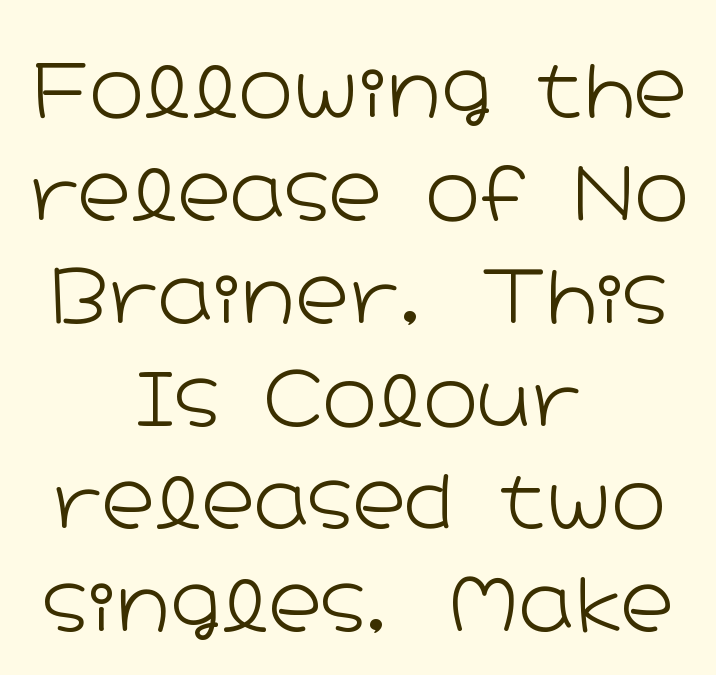
{"serif": "no", "italic": "no", "bold": "no", "weight": "light", "width": "wide", "stroke_contrast": "low", "x_height": "medium", "monospaced": "no", "underline": "no", "align": "center", "line_spacing": "normal", "line_spacing_ratio": 1.39, "letter_spacing": "normal", "letter_spacing_em": 0.0, "glyph_px": 74}
